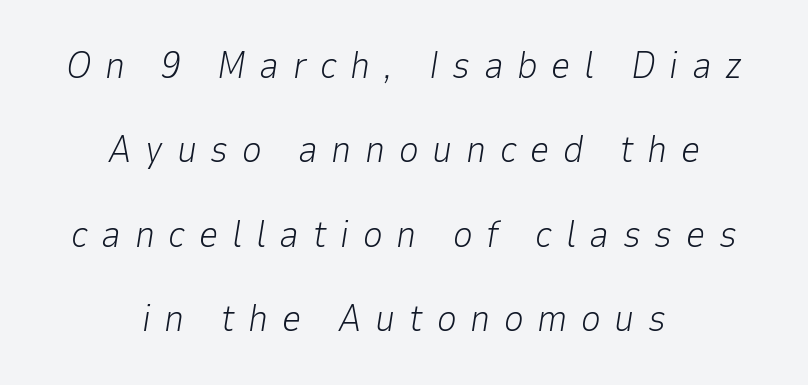
Note the varied advance widths — an 'i' is clearly narrower than an 'm'. There is plenty of visible air inserted between adjacent glyphs. Quick note: underline off. No extra ink here — the face is not bold. Typeset on center — no edge is straight.
